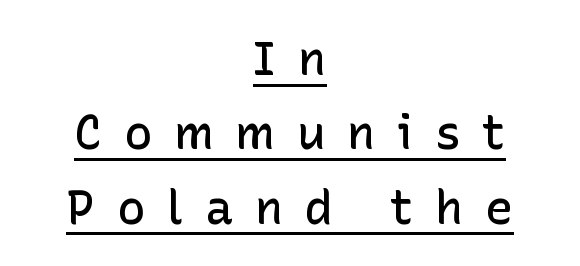
The rendering uses a semibold face; strokes are thickened but not to full bold. Beneath each row of characters lies a ruled line. The rag falls on both sides of this text block equally. Students, note that the glyphs here are deliberately spaced far apart. This sample has the flowing, uneven cadence of proportional lettering. Letterform terminals end flat and unadorned throughout the passage.
